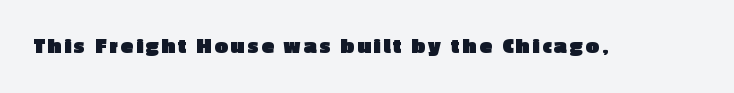
Q: Is the text bold? A: Yes.
Q: Is the text italic (slanted)? A: No, it is upright.
Q: Is the text underlined? A: No.
